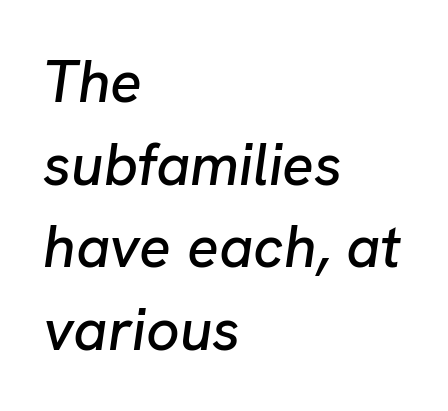
The image shows 59 px text type, italic (leaning right); set left-aligned, normal line spacing (1.4x), normal letter spacing, not underlined; low stroke contrast and a medium x-height.
